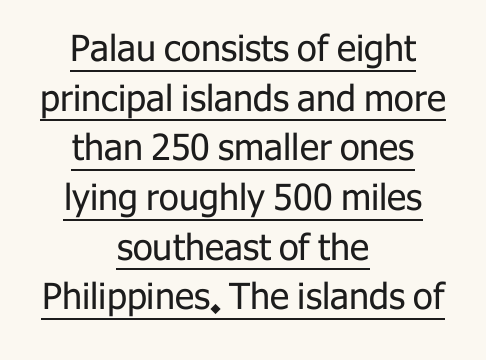
The image shows 36 px regular-weight sans-serif type, upright; set centered, normal line spacing (1.38x), normal letter spacing, underlined; low stroke contrast and a medium x-height.
